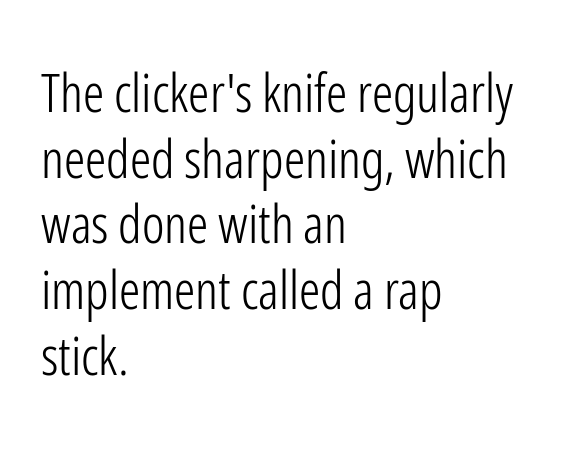
{"serif": "no", "italic": "no", "bold": "no", "weight": "light", "width": "condensed", "stroke_contrast": "low", "x_height": "medium", "monospaced": "no", "underline": "no", "align": "left", "line_spacing_ratio": 1.24, "letter_spacing": "normal", "letter_spacing_em": 0.0, "glyph_px": 53}
